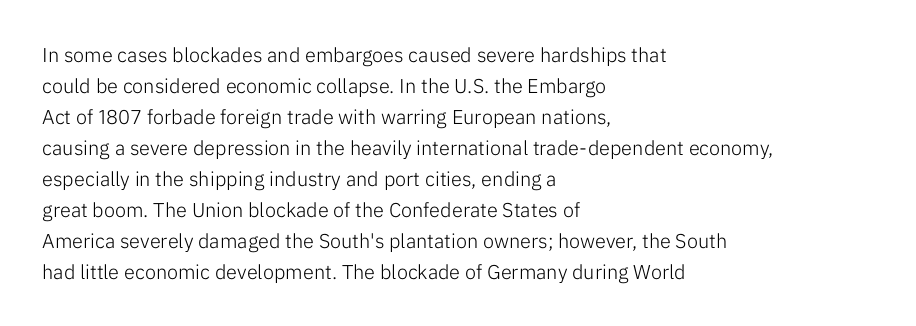
Q: Is the text bold? A: No.
Q: Is the text italic (slanted)? A: No, it is upright.
Q: Is the text underlined? A: No.
Q: How is the paragraph aligned? A: Left-aligned.
Q: Is the spacing between letters normal or unusually wide? A: Normal.
Q: Is the spacing between lines tight, normal or loose? A: Normal.
